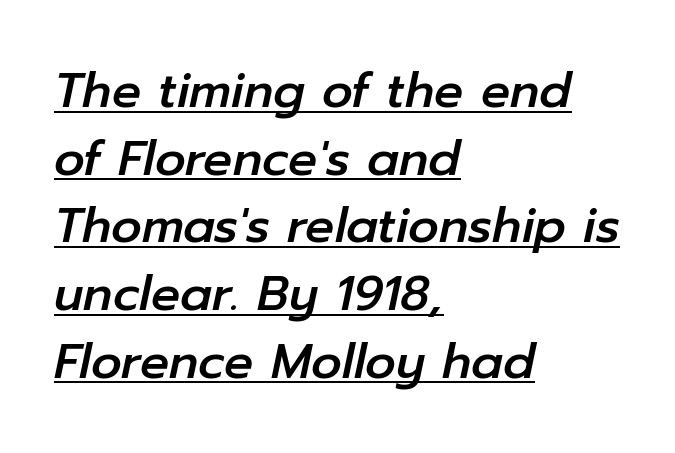
{"italic": "yes", "lean": "right", "slant_degrees": 12, "width": "normal", "stroke_contrast": "low", "x_height": "medium", "monospaced": "no", "underline": "yes", "align": "left", "line_spacing": "normal", "line_spacing_ratio": 1.41, "letter_spacing": "normal", "letter_spacing_em": 0.0, "glyph_px": 48}
